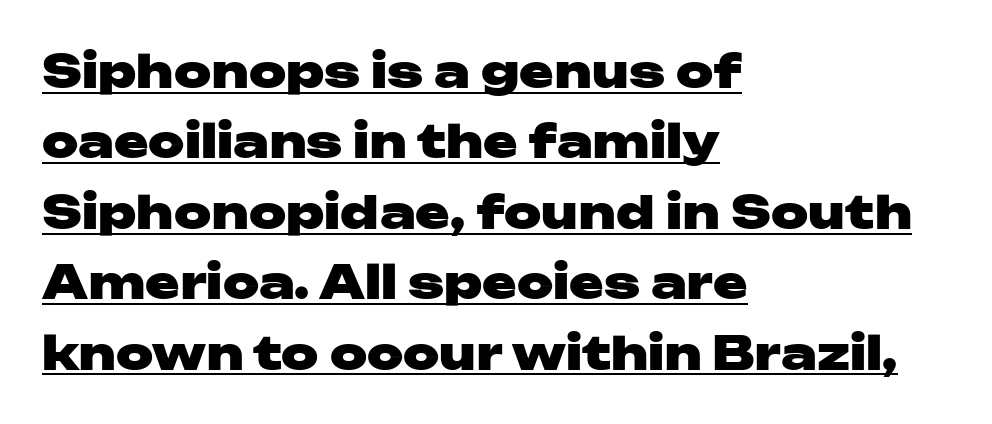
The image shows 46 px heavy, wide sans-serif type, upright; set left-aligned, normal line spacing (1.53x), normal letter spacing, underlined; low stroke contrast and a medium x-height.
